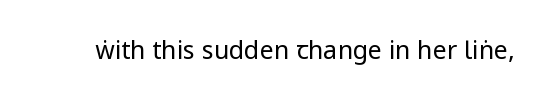
The image shows 25 px text type, upright; set normal letter spacing, not underlined.
